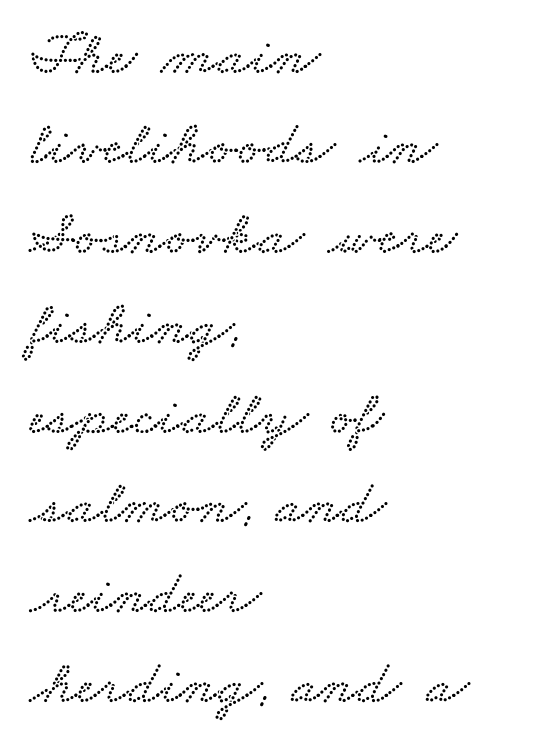
The image shows 62 px wide type; set left-aligned, normal line spacing (1.45x), normal letter spacing, not underlined; low stroke contrast and a small x-height.
